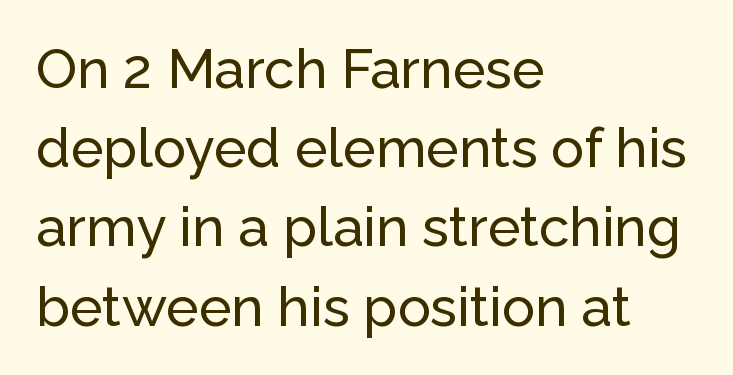
Q: Is the text italic (slanted)? A: No, it is upright.
Q: Is the typeface a serif or a sans-serif typeface? A: Sans-serif.
Q: Is the text underlined? A: No.
Q: How is the paragraph aligned? A: Left-aligned.
Q: Is the spacing between letters normal or unusually wide? A: Normal.
Q: Is the spacing between lines tight, normal or loose? A: Normal.
Q: Width (condensed, normal, or wide)? A: Normal.
Q: Stroke contrast? A: Low.
Q: x-height? A: Medium.
Q: Monospaced? A: No.
